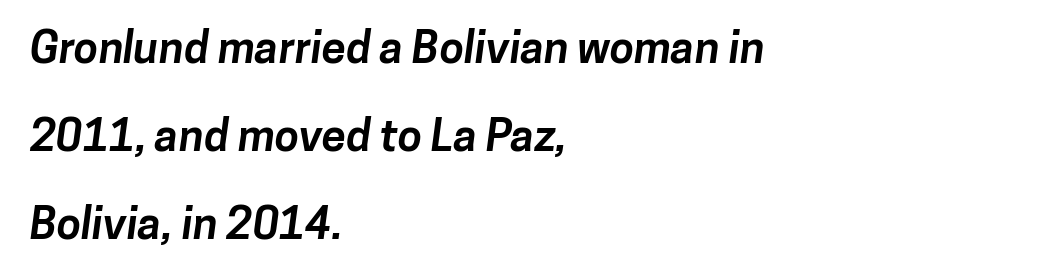
The face used here is a sans, in the tradition of grotesques and geometrics. The face used here is proportionally spaced, like ordinary book or web type. Each row of text sits above clean, open space. The letterforms sit shoulder to shoulder at normal distance. A dark, heavy texture on the line: the type is bold.
